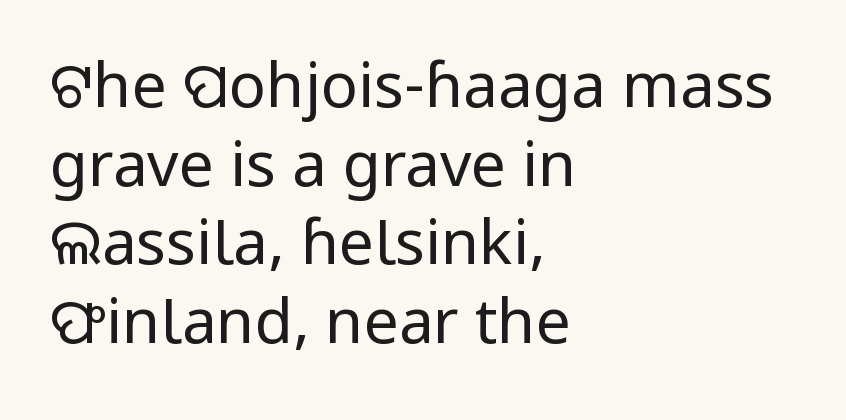
The image shows 62 px regular-weight sans-serif type, upright; set left-aligned, normal line spacing (1.27x), normal letter spacing, not underlined; low stroke contrast and a medium x-height.
